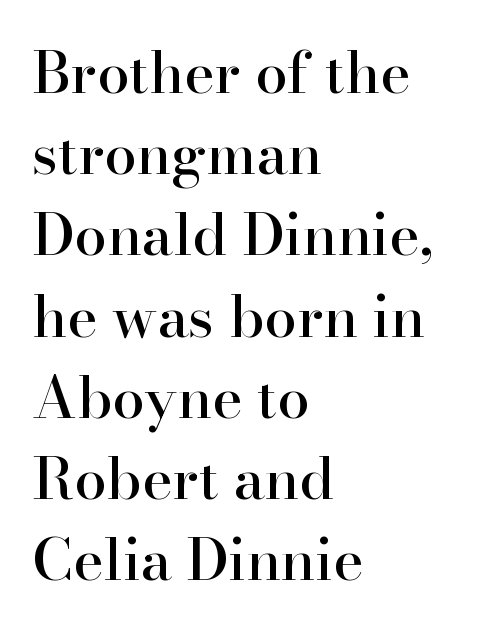
Q: Is the text italic (slanted)? A: No, it is upright.
Q: Is the typeface a serif or a sans-serif typeface? A: Serif.
Q: Is the text underlined? A: No.
Q: How is the paragraph aligned? A: Left-aligned.
Q: Is the spacing between letters normal or unusually wide? A: Normal.
Q: Is the spacing between lines tight, normal or loose? A: Normal.
Q: Width (condensed, normal, or wide)? A: Normal.
Q: Stroke contrast? A: High.
Q: x-height? A: Small.
Q: Monospaced? A: No.
